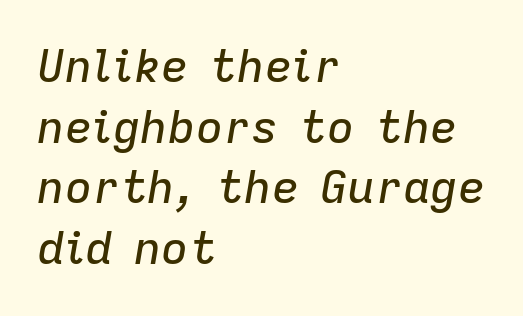
Standard letterfit; no display-style spreading of the glyphs. Proportional: the letters do not fall into vertical columns. The passage shown is not underscored anywhere. Style check: oblique.
